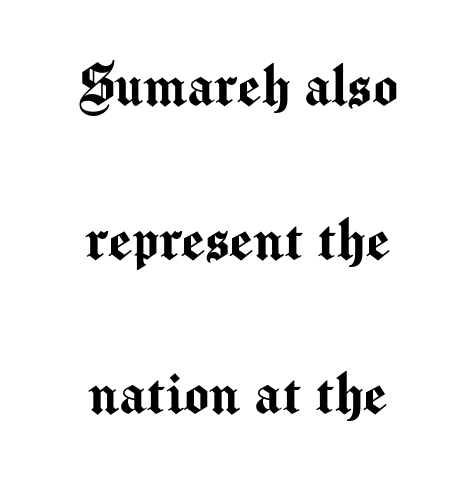
{"serif": "no", "italic": "no", "width": "normal", "stroke_contrast": "medium", "x_height": "medium", "monospaced": "no", "underline": "no", "align": "center", "line_spacing": "loose", "line_spacing_ratio": 2.3, "letter_spacing": "normal", "letter_spacing_em": 0.0, "glyph_px": 67}
